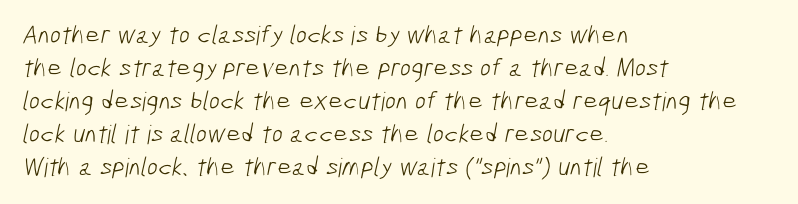
Q: Is the text bold? A: No.
Q: Is the text underlined? A: No.
Q: How is the paragraph aligned? A: Left-aligned.
Q: Is the spacing between letters normal or unusually wide? A: Normal.
Q: Is the spacing between lines tight, normal or loose? A: Normal.
